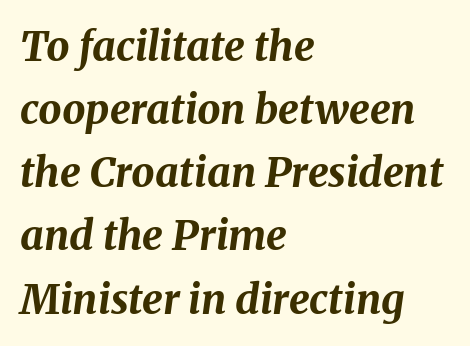
{"italic": "yes", "lean": "right", "slant_degrees": 8, "bold": "yes", "weight": "bold", "width": "normal", "stroke_contrast": "medium", "x_height": "medium", "monospaced": "no", "underline": "no", "align": "left", "line_spacing": "normal", "line_spacing_ratio": 1.54, "letter_spacing": "normal", "letter_spacing_em": 0.0, "glyph_px": 41}
